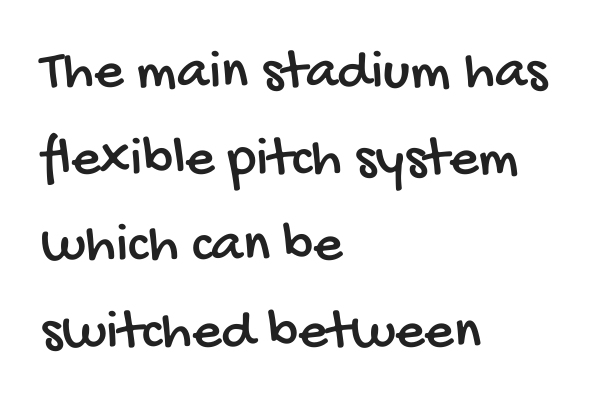
Q: Is the typeface a serif or a sans-serif typeface? A: Sans-serif.
Q: Is the text underlined? A: No.
Q: How is the paragraph aligned? A: Left-aligned.
Q: Is the spacing between letters normal or unusually wide? A: Normal.
Q: Is the spacing between lines tight, normal or loose? A: Normal.
Q: Width (condensed, normal, or wide)? A: Condensed.
Q: Stroke contrast? A: Low.
Q: x-height? A: Large.
Q: Monospaced? A: No.
